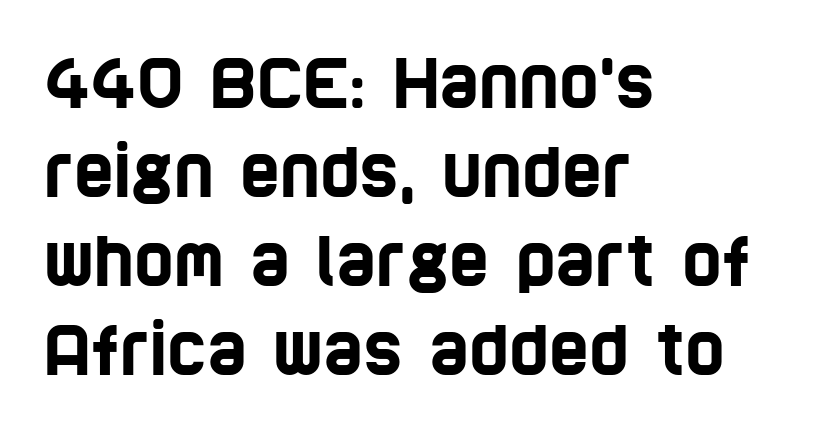
A typesetter would label this face a sans. The rendering keeps characters at their native spacing. Descender tails drop into unmarked territory. These lines are rendered in a variable-pitch font.
